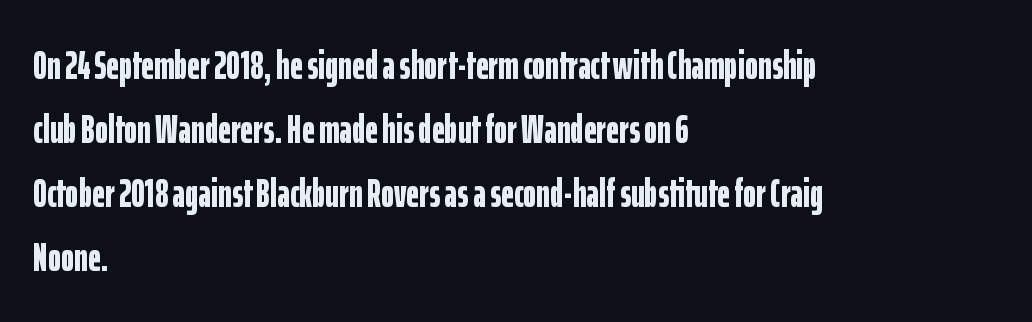
{"serif": "no", "italic": "no", "bold": "yes", "weight": "bold", "width": "condensed", "stroke_contrast": "low", "x_height": "medium", "monospaced": "no", "underline": "no", "align": "left", "line_spacing": "normal", "line_spacing_ratio": 1.6, "letter_spacing": "normal", "letter_spacing_em": 0.0, "glyph_px": 40}
